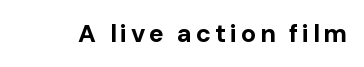
The image shows 25 px bold type, upright; set not underlined.
